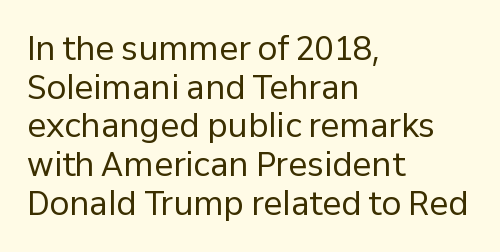
{"serif": "no", "italic": "no", "bold": "no", "weight": "regular", "width": "normal", "stroke_contrast": "low", "x_height": "medium", "monospaced": "no", "underline": "no", "align": "left", "line_spacing_ratio": 1.21, "letter_spacing": "normal", "letter_spacing_em": 0.0, "glyph_px": 32}
